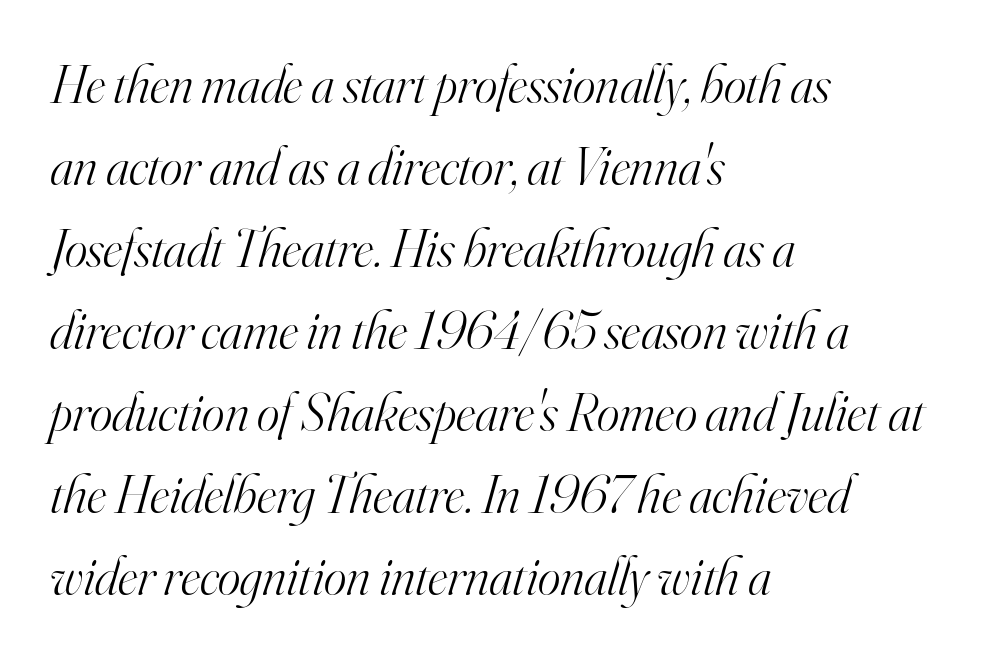
Font category for this specimen: serif. Compared with ordinary roman type, these characters are visibly tilted. No chunkiness to these letters — they're not bold. The setting favours the left margin, as ordinary paragraphs usually do.
